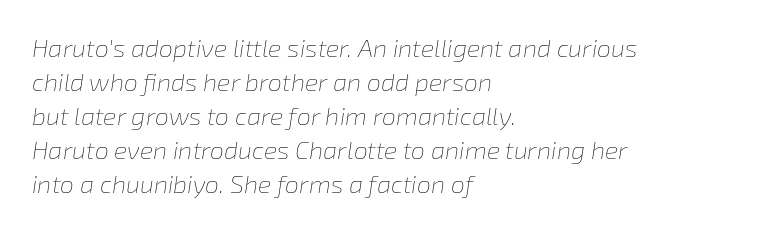
No word sits above an underline. Caption: multi-line text, flush left, ragged right. A normal amount of white space separates one row of letters from the next. Yep, that's italic — everything's leaning.
